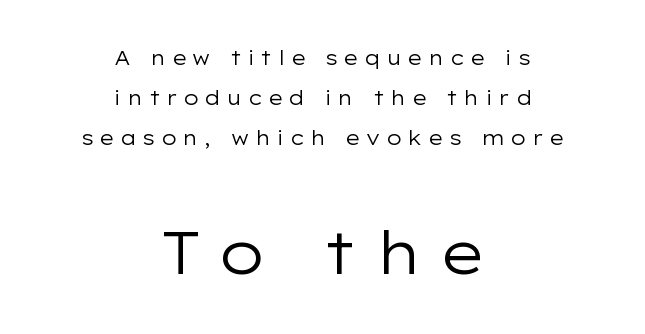
Q: Is the text bold? A: No.
Q: Is the text italic (slanted)? A: No, it is upright.
Q: Is the typeface a serif or a sans-serif typeface? A: Sans-serif.
Q: Is the text underlined? A: No.
Q: How is the paragraph aligned? A: Centered.
Q: Is the spacing between letters normal or unusually wide? A: Unusually wide.
Q: Is the spacing between lines tight, normal or loose? A: Loose.
Q: Which block of text is set in a larger size, the first (top) or the second (bottom)? A: The second (bottom) one.
Q: Width (condensed, normal, or wide)? A: Wide.
Q: Stroke contrast? A: Low.
Q: x-height? A: Medium.
Q: Monospaced? A: No.
